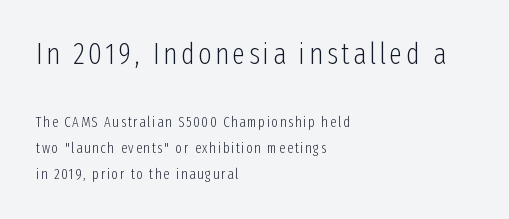
Q: Is the text bold? A: No.
Q: Is the text italic (slanted)? A: No, it is upright.
Q: Is the typeface a serif or a sans-serif typeface? A: Sans-serif.
Q: Is the text underlined? A: No.
Q: How is the paragraph aligned? A: Left-aligned.
Q: Which block of text is set in a larger size, the first (top) or the second (bottom)? A: The first (top) one.
Q: Width (condensed, normal, or wide)? A: Condensed.
Q: Stroke contrast? A: Low.
Q: x-height? A: Medium.
Q: Monospaced? A: No.
